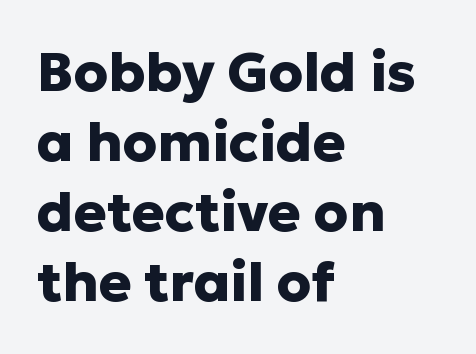
The image shows 55 px heavy sans-serif type, upright; set left-aligned, normal line spacing (1.27x), normal letter spacing, not underlined; low stroke contrast and a medium x-height.
